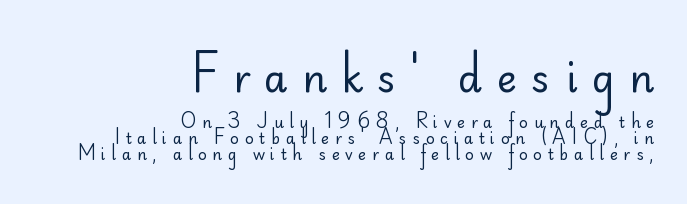
Q: Is the text bold? A: No.
Q: Is the text italic (slanted)? A: No, it is upright.
Q: Is the typeface a serif or a sans-serif typeface? A: Sans-serif.
Q: Is the text underlined? A: No.
Q: How is the paragraph aligned? A: Right-aligned.
Q: Is the spacing between letters normal or unusually wide? A: Unusually wide.
Q: Is the spacing between lines tight, normal or loose? A: Tight.
Q: Which block of text is set in a larger size, the first (top) or the second (bottom)? A: The first (top) one.
Q: Width (condensed, normal, or wide)? A: Normal.
Q: Stroke contrast? A: Low.
Q: x-height? A: Small.
Q: Monospaced? A: No.
